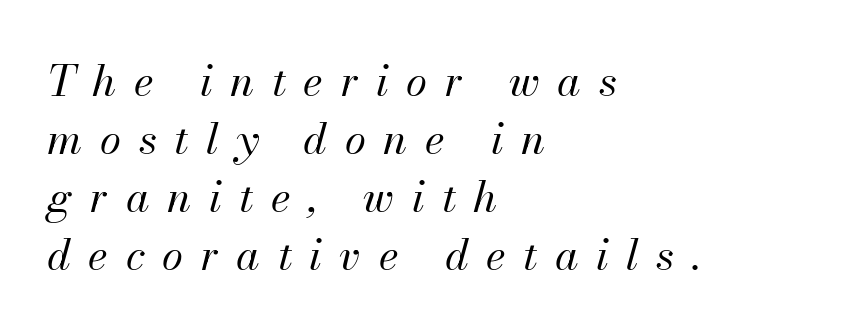
The image shows 43 px regular-weight type, italic (leaning right); set left-aligned, normal line spacing (1.35x), unusually wide letter spacing (+0.41 em), not underlined; medium stroke contrast and a small x-height.
